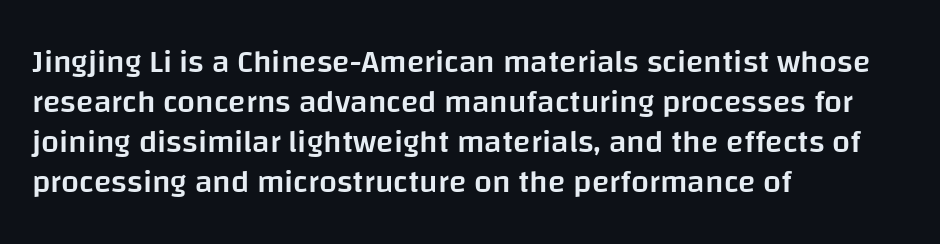
Q: Is the text bold? A: Semi-bold.
Q: Is the text italic (slanted)? A: No, it is upright.
Q: Is the typeface a serif or a sans-serif typeface? A: Sans-serif.
Q: Is the text underlined? A: No.
Q: How is the paragraph aligned? A: Left-aligned.
Q: Is the spacing between letters normal or unusually wide? A: Normal.
Q: Is the spacing between lines tight, normal or loose? A: Normal.
Q: Width (condensed, normal, or wide)? A: Normal.
Q: Stroke contrast? A: Low.
Q: x-height? A: Large.
Q: Monospaced? A: No.
